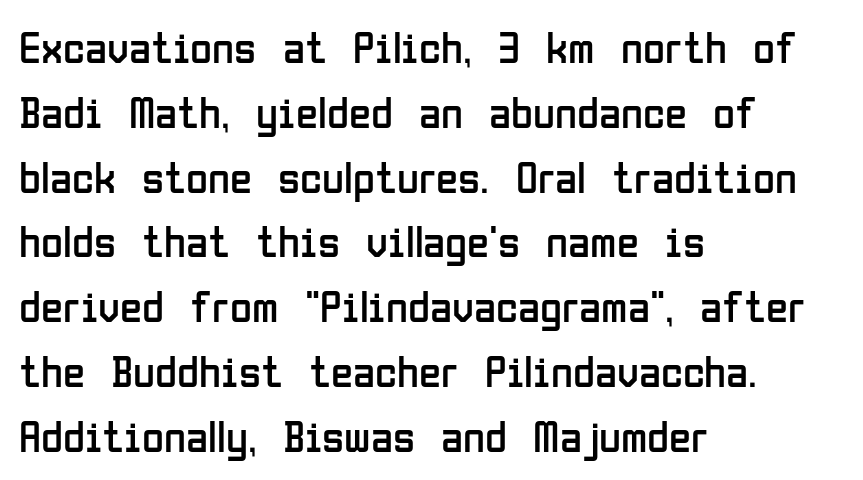
The setting favours the left margin, as ordinary paragraphs usually do. Font category for this specimen: sans-serif. The rendering uses a moderate line-height, typical for paragraphs. The specimen reads as upright at a glance. Has an underline been added? It has not. Caption: face not bold, strokes unweighted.
